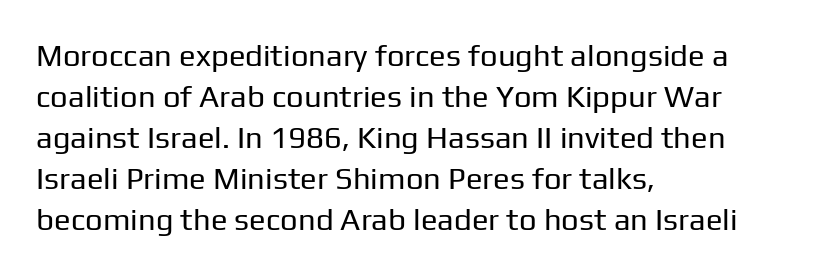
{"serif": "no", "italic": "no", "bold": "no", "weight": "regular", "width": "normal", "stroke_contrast": "low", "x_height": "medium", "monospaced": "no", "underline": "no", "align": "left", "line_spacing": "normal", "line_spacing_ratio": 1.32, "letter_spacing": "normal", "letter_spacing_em": 0.0, "glyph_px": 31}
